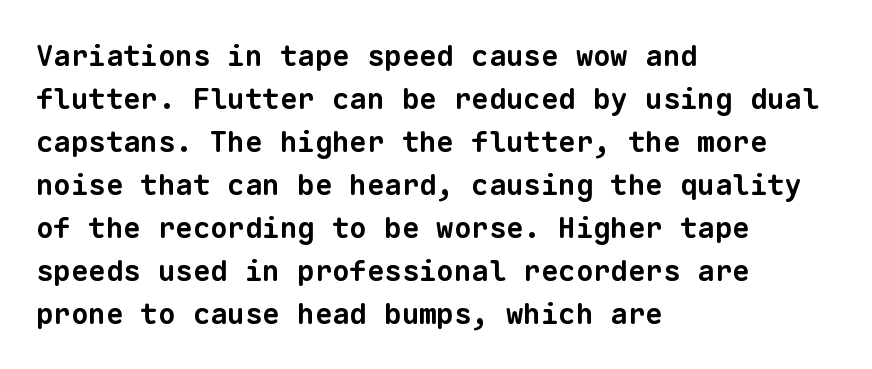
Weight: bold. Note the uniform advance width — an 'i' takes as much space as an 'm'. What kind of face is this? One without serifs — a sans. The face used here is rendered with its standard letterfit.
